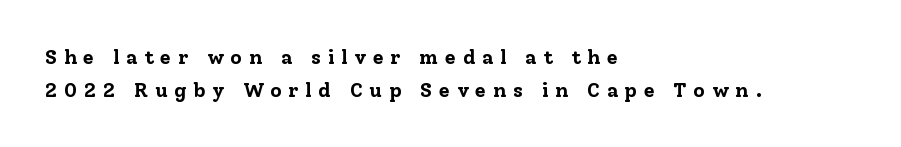
{"italic": "no", "bold": "yes", "underline": "no", "align": "left", "line_spacing": "normal", "line_spacing_ratio": 1.65, "letter_spacing": "wide", "letter_spacing_em": 0.33, "glyph_px": 20}
